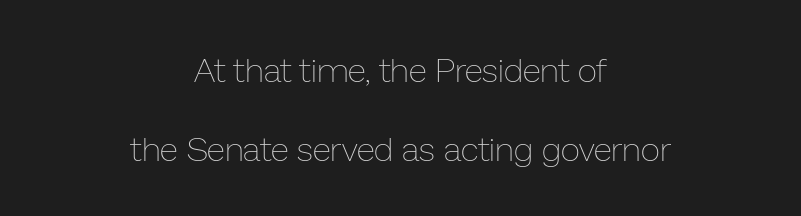
Q: Is the text bold? A: No.
Q: Is the text italic (slanted)? A: No, it is upright.
Q: Is the text underlined? A: No.
Q: How is the paragraph aligned? A: Centered.
Q: Is the spacing between letters normal or unusually wide? A: Normal.
Q: Is the spacing between lines tight, normal or loose? A: Loose.
Q: Width (condensed, normal, or wide)? A: Normal.
Q: Stroke contrast? A: Low.
Q: x-height? A: Medium.
Q: Monospaced? A: No.
